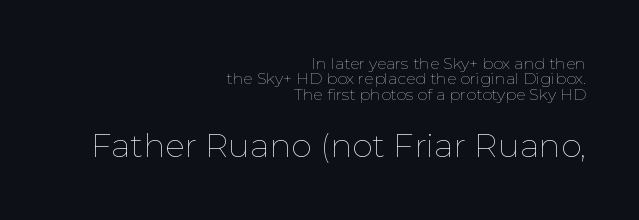
The image shows 33 px thin type, upright; set right-aligned, tight line spacing (0.96x), normal letter spacing, not underlined; the second (bottom) block is 2.06x larger; low stroke contrast and a medium x-height.
